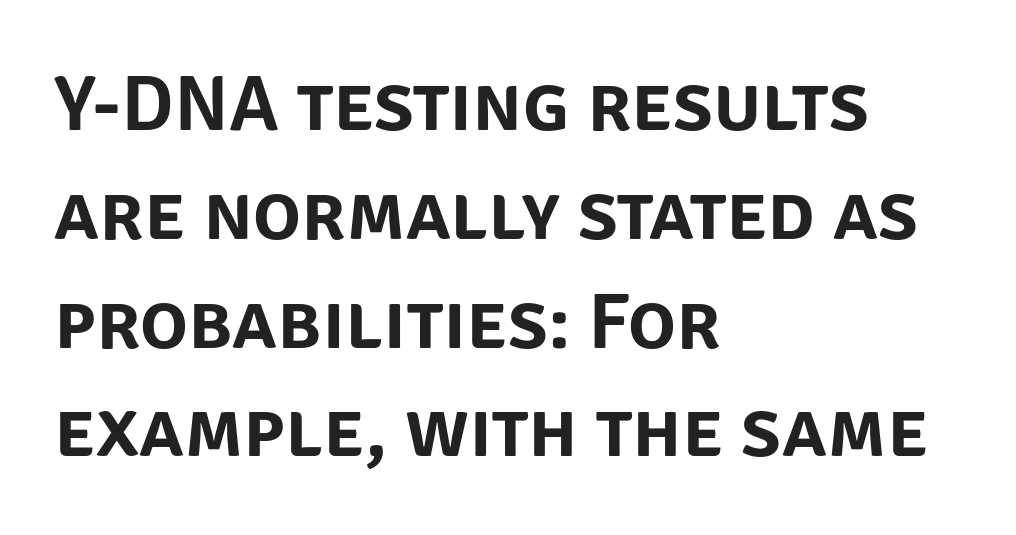
Here the designer chose a conventional face with non-uniform glyph widths. The passage shown is typeset with a sans-serif family. The passage shown stacks its lines at a standard gap. Alignment: flush left.
